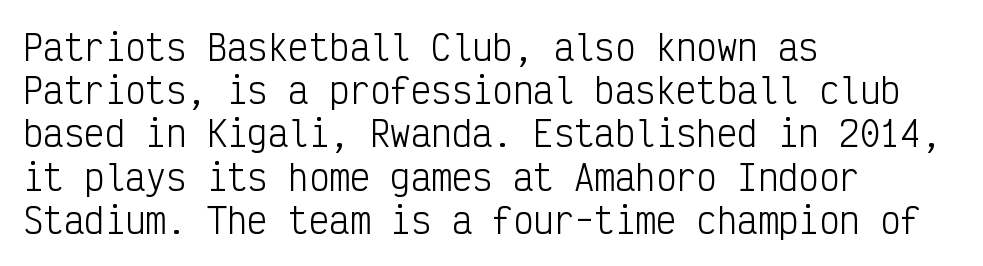
{"serif": "no", "italic": "no", "bold": "no", "weight": "light", "width": "condensed", "stroke_contrast": "low", "x_height": "medium", "monospaced": "yes", "underline": "no", "align": "left", "line_spacing": "normal", "line_spacing_ratio": 1.27, "letter_spacing": "normal", "letter_spacing_em": 0.0, "glyph_px": 34}
